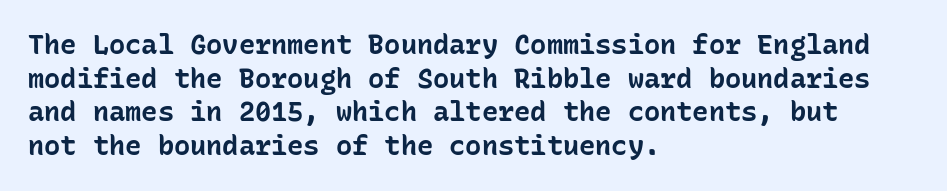
Its strokes are broad and dark, the hallmark of bold type. It's the straight-up-and-down kind of type. Regular leading. Caption: standard tracking, unaltered.
